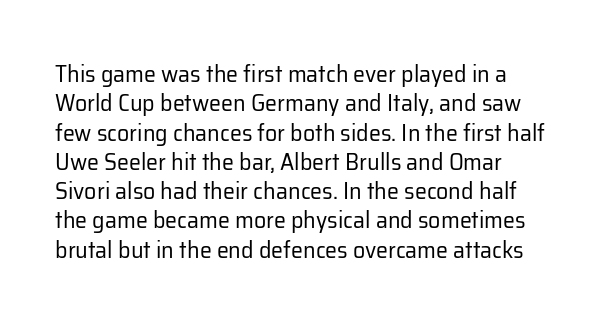
{"italic": "no", "bold": "no", "underline": "no", "line_spacing_ratio": 1.22, "letter_spacing": "normal", "letter_spacing_em": 0.0, "glyph_px": 24}
